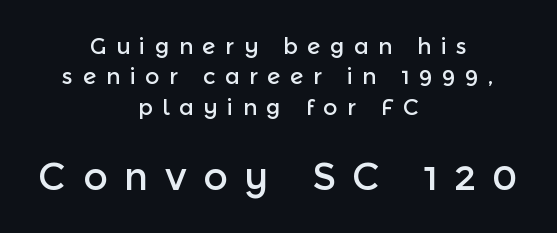
Q: Is the text italic (slanted)? A: No, it is upright.
Q: Is the typeface a serif or a sans-serif typeface? A: Sans-serif.
Q: Is the text underlined? A: No.
Q: How is the paragraph aligned? A: Centered.
Q: Is the spacing between letters normal or unusually wide? A: Unusually wide.
Q: Is the spacing between lines tight, normal or loose? A: Normal.
Q: Which block of text is set in a larger size, the first (top) or the second (bottom)? A: The second (bottom) one.
Q: Width (condensed, normal, or wide)? A: Normal.
Q: x-height? A: Medium.
Q: Monospaced? A: No.
